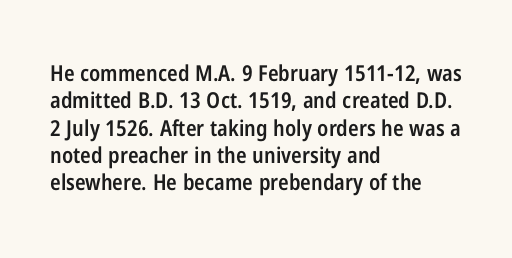
Typographic density is moderately raised because the face is semibold. Vertical strokes here are truly vertical. Between one letter and the next there's only the usual sliver of space. The setting favours the left margin, as ordinary paragraphs usually do.
